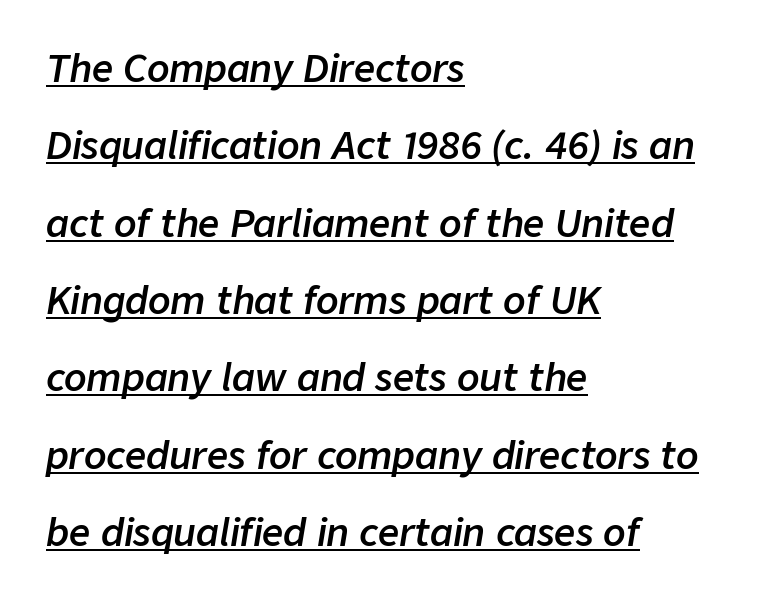
The image shows 37 px semibold type, italic (leaning right); set left-aligned, loose line spacing (2.09x), normal letter spacing, underlined; low stroke contrast and a medium x-height.
